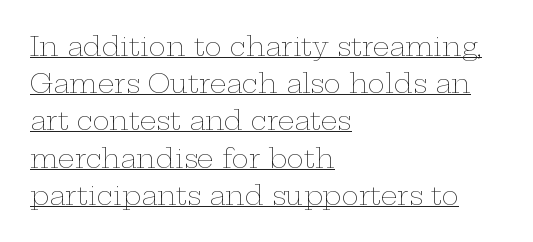
Summary of weight: not heavy and not bold. The type sits square on the baseline with zero lean. Tracking here is standard; glyphs follow each other at the usual distance. The glyphs are accompanied by a horizontal stroke just below them. Leftover space on each line is placed entirely after the last word.
